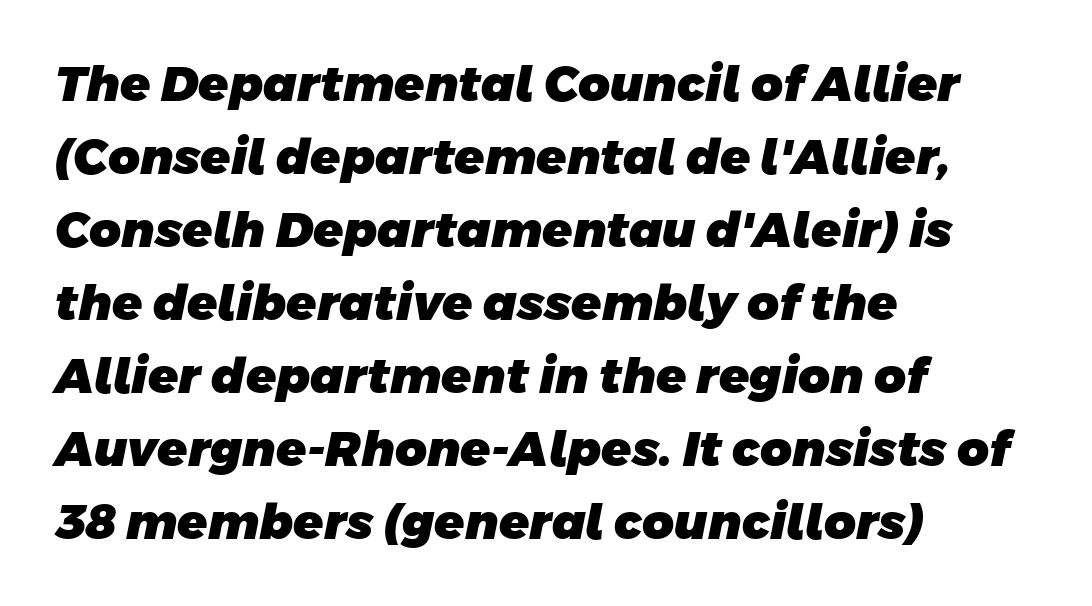
{"serif": "no", "bold": "yes", "weight": "heavy", "width": "normal", "stroke_contrast": "low", "x_height": "large", "monospaced": "no", "underline": "no", "align": "left", "line_spacing": "normal", "line_spacing_ratio": 1.49, "letter_spacing": "normal", "letter_spacing_em": 0.0, "glyph_px": 49}
